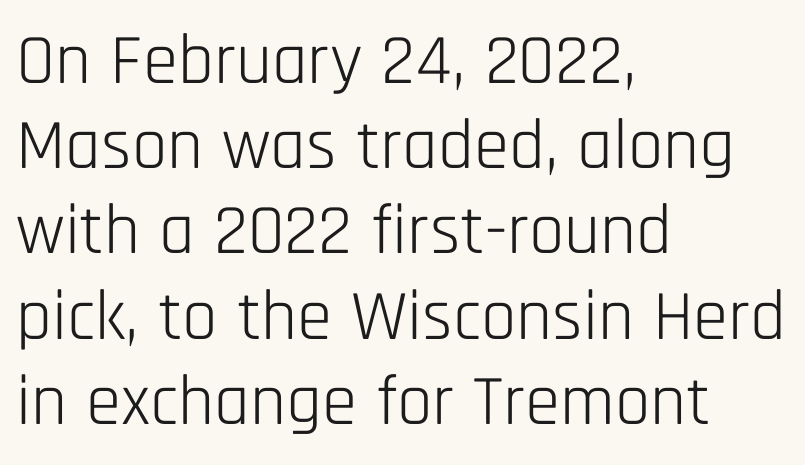
Observe the ordinary spacing: letters are neighbours, not strangers. These lines stack with their left ends in a neat column. Vertical strokes here are truly vertical. Underlining? Definitely not there.
